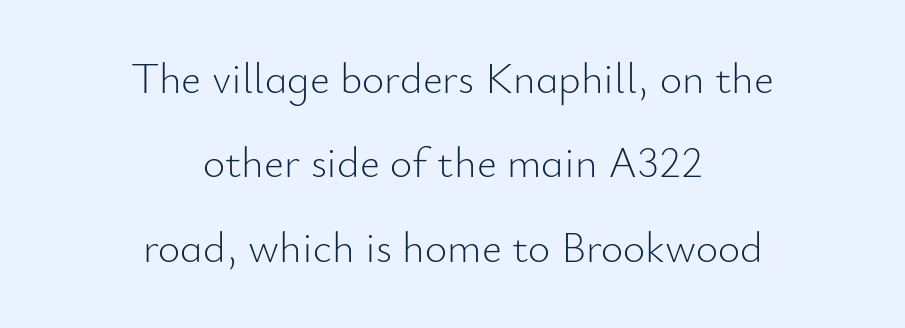
The image shows 43 px light sans-serif type, upright; set centered, loose line spacing (1.96x), normal letter spacing, not underlined; low stroke contrast and a small x-height.
